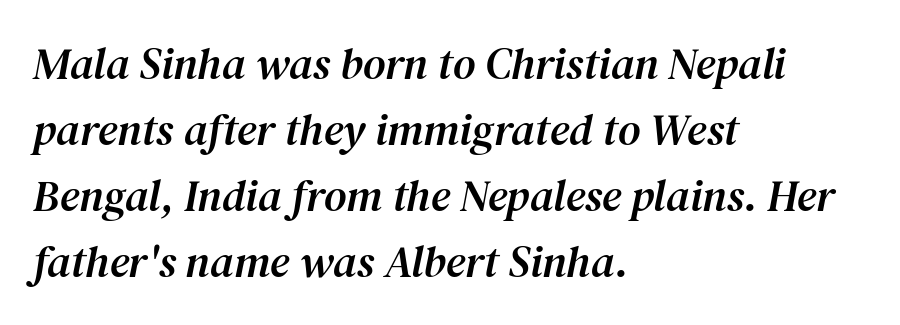
Q: Is the text italic (slanted)? A: Yes, it leans right by about 12 degrees.
Q: Is the typeface a serif or a sans-serif typeface? A: Serif.
Q: Is the text underlined? A: No.
Q: How is the paragraph aligned? A: Left-aligned.
Q: Is the spacing between letters normal or unusually wide? A: Normal.
Q: Is the spacing between lines tight, normal or loose? A: Normal.
Q: Width (condensed, normal, or wide)? A: Normal.
Q: Stroke contrast? A: Medium.
Q: x-height? A: Medium.
Q: Monospaced? A: No.
